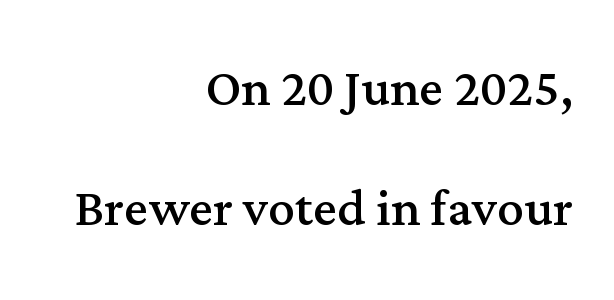
The image shows 67 px regular-weight serif type, upright; set right-aligned, line spacing 1.79x, normal letter spacing, not underlined; medium stroke contrast and a medium x-height.
